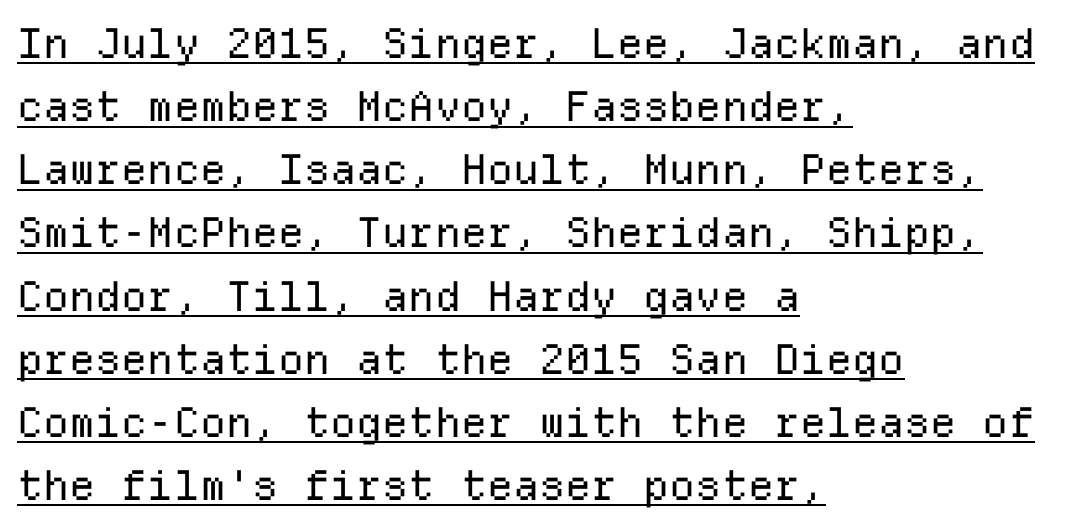
Q: Is the text bold? A: No.
Q: Is the text italic (slanted)? A: No, it is upright.
Q: Is the typeface a serif or a sans-serif typeface? A: Sans-serif.
Q: Is the text underlined? A: Yes.
Q: How is the paragraph aligned? A: Left-aligned.
Q: Is the spacing between letters normal or unusually wide? A: Normal.
Q: Is the spacing between lines tight, normal or loose? A: Normal.
Q: Width (condensed, normal, or wide)? A: Normal.
Q: Stroke contrast? A: Low.
Q: x-height? A: Medium.
Q: Monospaced? A: Yes.
